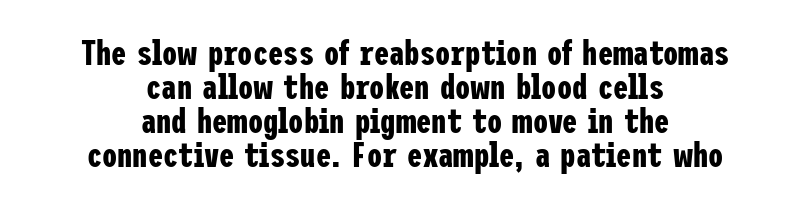
{"serif": "no", "italic": "no", "bold": "yes", "weight": "bold", "width": "condensed", "stroke_contrast": "low", "x_height": "medium", "underline": "no", "align": "center", "line_spacing": "tight", "line_spacing_ratio": 1.0, "letter_spacing": "normal", "letter_spacing_em": 0.0, "glyph_px": 34}
